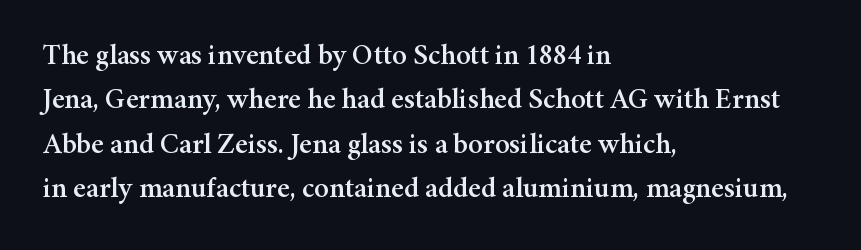
Q: Is the text italic (slanted)? A: No, it is upright.
Q: Is the typeface a serif or a sans-serif typeface? A: Serif.
Q: Is the text underlined? A: No.
Q: How is the paragraph aligned? A: Left-aligned.
Q: Is the spacing between letters normal or unusually wide? A: Normal.
Q: Is the spacing between lines tight, normal or loose? A: Normal.
Q: Width (condensed, normal, or wide)? A: Normal.
Q: Stroke contrast? A: Medium.
Q: x-height? A: Medium.
Q: Monospaced? A: No.
